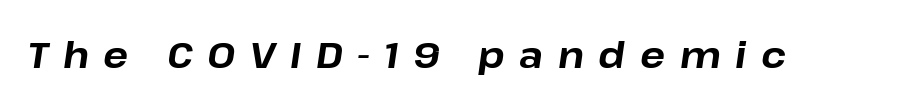
Q: Is the text bold? A: Yes.
Q: Is the text italic (slanted)? A: Yes, it leans right by about 8 degrees.
Q: Is the text underlined? A: No.
Q: Is the spacing between letters normal or unusually wide? A: Unusually wide.
Q: Width (condensed, normal, or wide)? A: Normal.
Q: Stroke contrast? A: Low.
Q: x-height? A: Medium.
Q: Monospaced? A: No.
